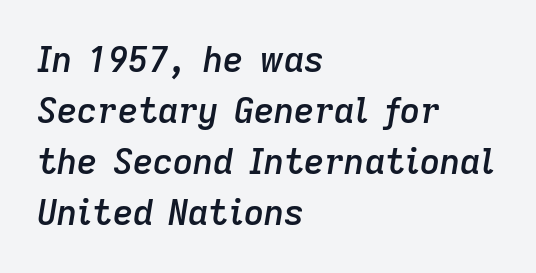
Honestly, there is no underline to notice here at all. What weight is shown? A semibold, between regular and bold. The letters advance in unequal steps, a hallmark of proportional type. Honestly, the row spacing looks completely unremarkable. The horizontal fit of the characters is conventional and even. Each line starts at the same left margin while the right side varies.
